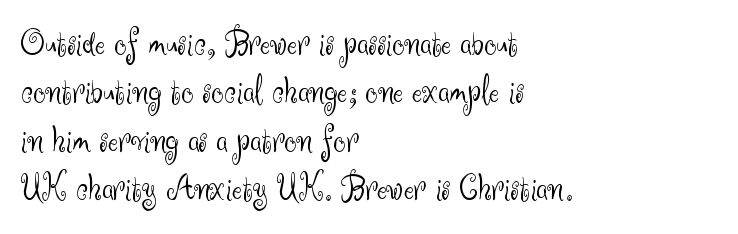
The image shows 38 px light sans-serif type, upright; set left-aligned, normal line spacing (1.27x), normal letter spacing, not underlined; medium stroke contrast and a small x-height.
